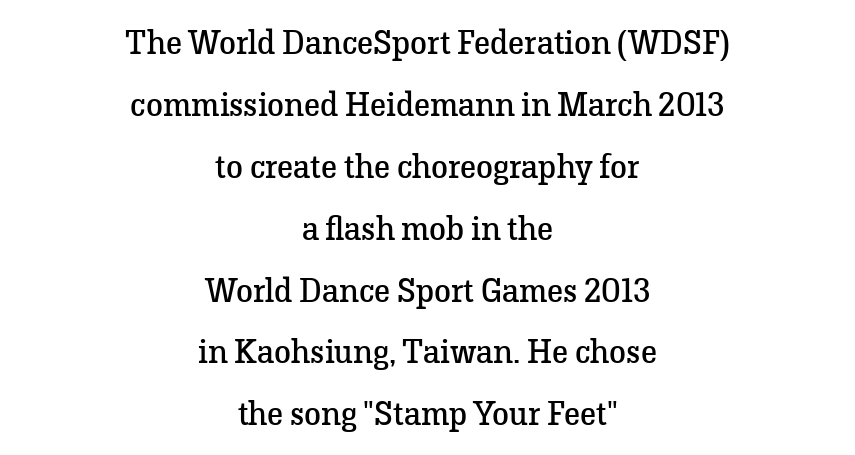
{"serif": "yes", "italic": "no", "bold": "no", "weight": "regular", "width": "normal", "stroke_contrast": "low", "x_height": "medium", "monospaced": "no", "underline": "no", "align": "center", "line_spacing_ratio": 1.82, "letter_spacing": "normal", "letter_spacing_em": 0.0, "glyph_px": 34}
